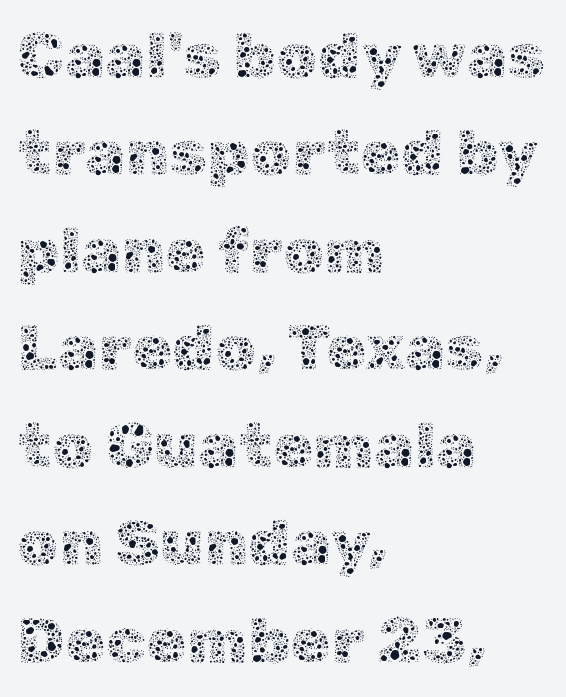
Q: Is the text bold? A: No.
Q: Is the text italic (slanted)? A: No, it is upright.
Q: Is the text underlined? A: No.
Q: How is the paragraph aligned? A: Left-aligned.
Q: Is the spacing between letters normal or unusually wide? A: Normal.
Q: Is the spacing between lines tight, normal or loose? A: Normal.
Q: Width (condensed, normal, or wide)? A: Normal.
Q: x-height? A: Medium.
Q: Monospaced? A: No.
